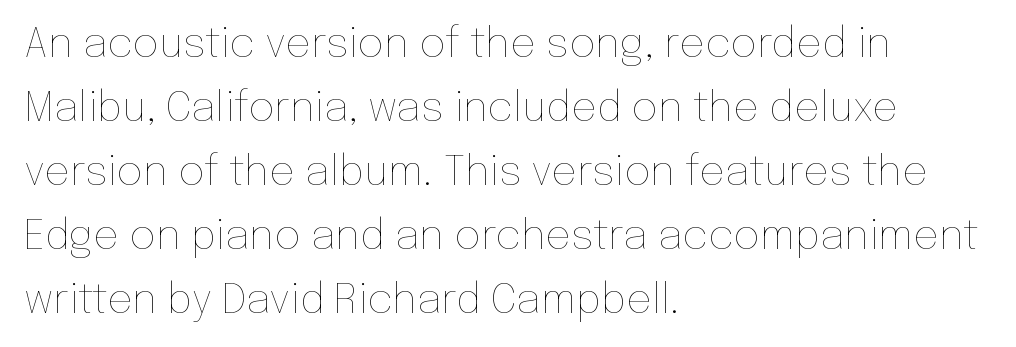
The image shows 41 px thin type, upright; set left-aligned, normal line spacing (1.56x), normal letter spacing, not underlined; low stroke contrast and a medium x-height.
